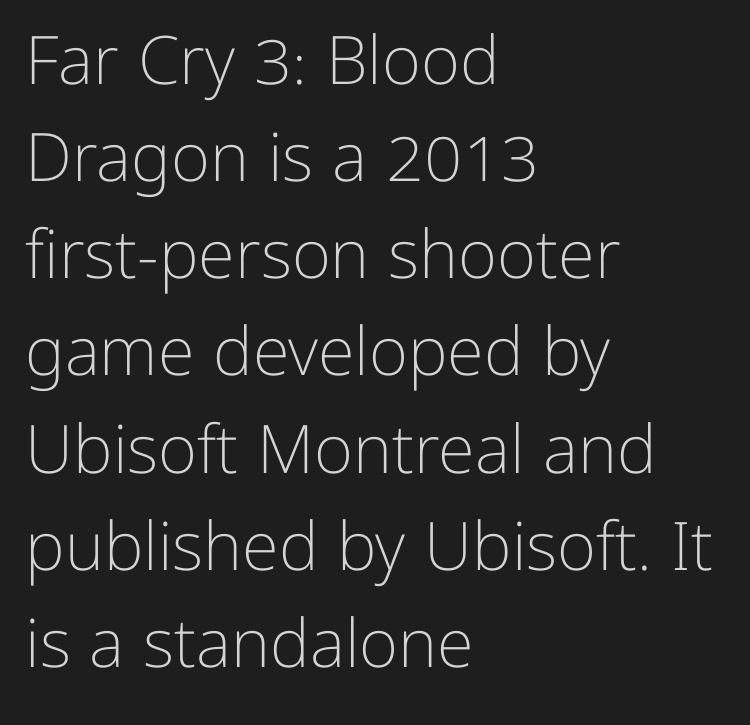
Q: Is the text bold? A: No.
Q: Is the text italic (slanted)? A: No, it is upright.
Q: Is the typeface a serif or a sans-serif typeface? A: Sans-serif.
Q: Is the text underlined? A: No.
Q: How is the paragraph aligned? A: Left-aligned.
Q: Is the spacing between letters normal or unusually wide? A: Normal.
Q: Is the spacing between lines tight, normal or loose? A: Normal.
Q: Width (condensed, normal, or wide)? A: Normal.
Q: Stroke contrast? A: Low.
Q: x-height? A: Medium.
Q: Monospaced? A: No.
